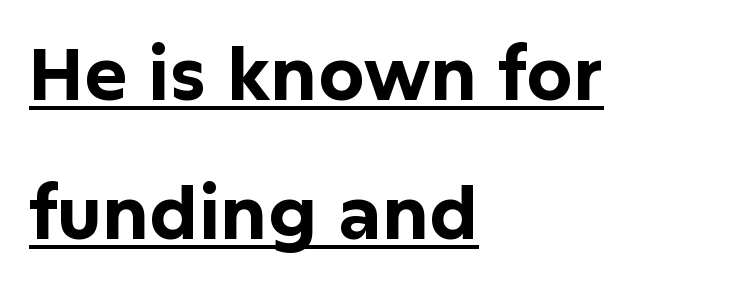
The image shows 73 px bold sans-serif type, upright; set left-aligned, loose line spacing (1.9x), normal letter spacing, underlined; low stroke contrast and a medium x-height.
